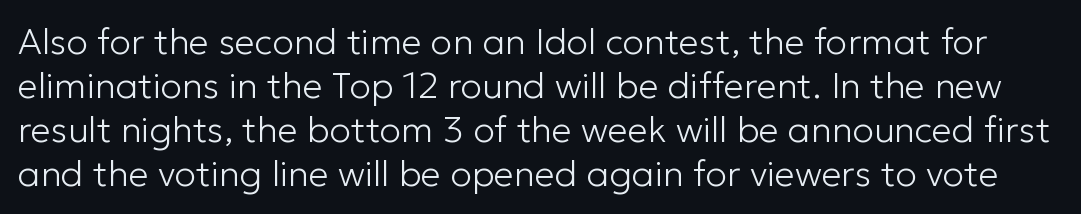
The image shows 36 px light sans-serif type, upright; set line spacing 1.22x, normal letter spacing, not underlined; low stroke contrast and a medium x-height.
